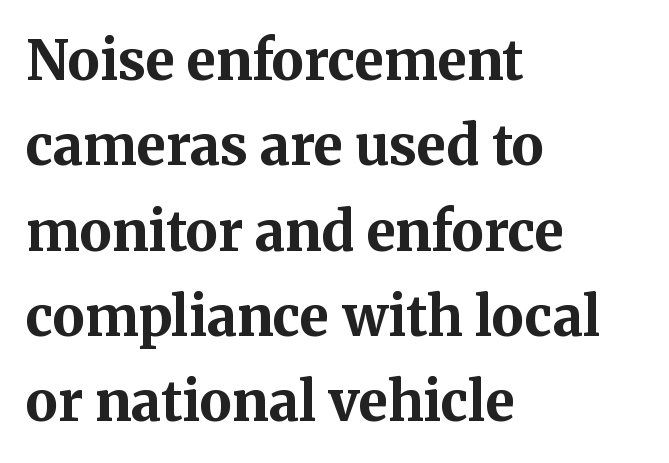
This is serif lettering, the kind often seen in printed books. Evenly set lines give the paragraph a standard silhouette. In terms of letterspacing, this is plain default setting. The words here are not underlined. All the whitespace from short lines collects on the right. Heft: maximum for text — a bold.
